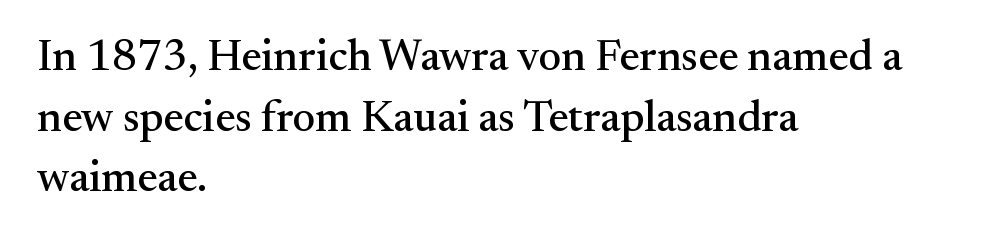
Words float on clear page, feet unadorned. The letters stand straight up with perfectly vertical stems. Looks like regular typesetting: each glyph gets only the width it needs. Letter spacing: default.
